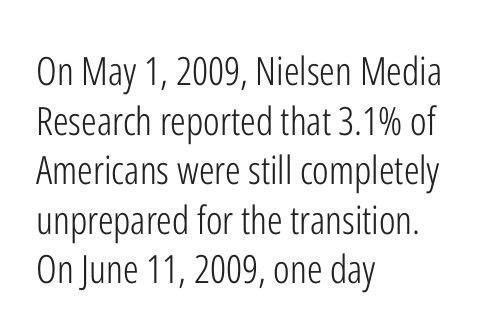
Q: Is the text bold? A: No.
Q: Is the text italic (slanted)? A: No, it is upright.
Q: Is the typeface a serif or a sans-serif typeface? A: Sans-serif.
Q: Is the text underlined? A: No.
Q: How is the paragraph aligned? A: Left-aligned.
Q: Is the spacing between letters normal or unusually wide? A: Normal.
Q: Is the spacing between lines tight, normal or loose? A: Normal.
Q: Width (condensed, normal, or wide)? A: Condensed.
Q: Stroke contrast? A: Low.
Q: x-height? A: Medium.
Q: Monospaced? A: No.
